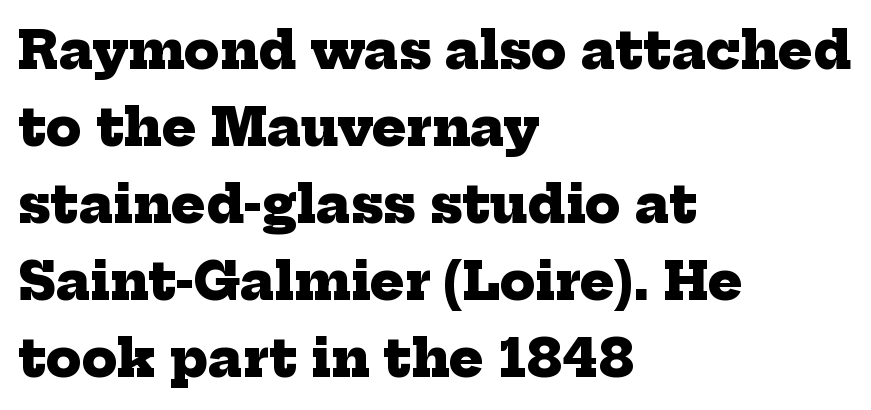
{"serif": "yes", "bold": "yes", "weight": "heavy", "width": "normal", "stroke_contrast": "low", "x_height": "medium", "monospaced": "no", "underline": "no", "align": "left", "line_spacing": "normal", "line_spacing_ratio": 1.51, "letter_spacing": "normal", "letter_spacing_em": 0.0, "glyph_px": 51}
